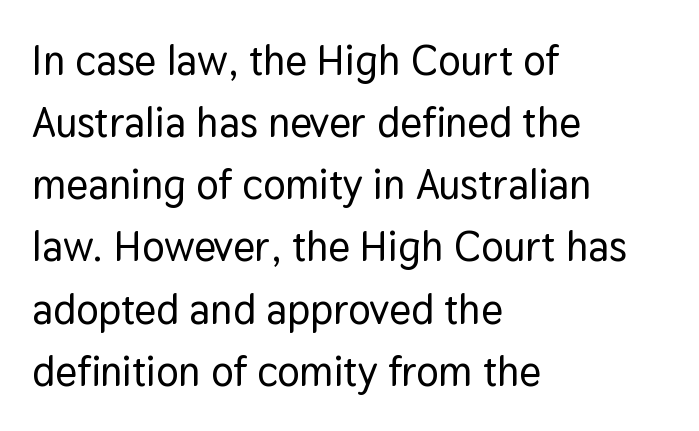
This rendering uses left alignment, leaving the right contour irregular. Does the lettering tilt? It doesn't — this is upright. The passage shown has conventional tracking throughout. Proportional: the letters do not fall into vertical columns.
